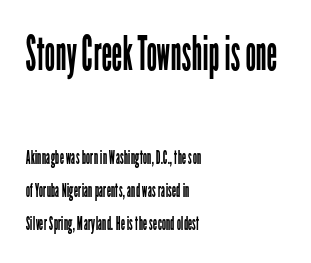
Serif or sans? Sans — the stroke terminals are bare. The typography opts for an upright posture over an oblique one. The typeface has the unassuming heft of standard copy or less. The initial chunk of copy outweighs the following chunk in type size. Here the glyphs are tracked normally, forming tight word shapes.
